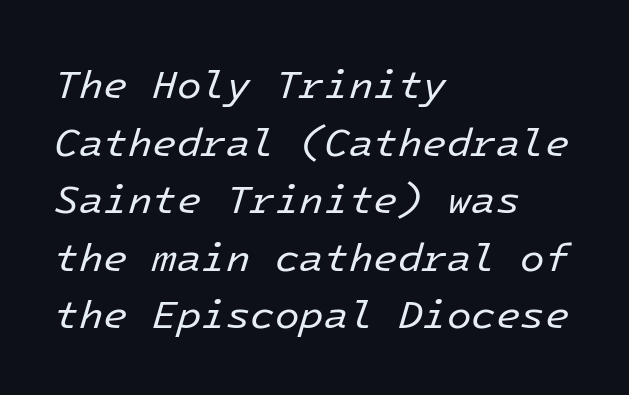
The image shows 40 px regular-weight type, italic (leaning right); set left-aligned, normal line spacing (1.44x), normal letter spacing, not underlined; low stroke contrast and a medium x-height.
